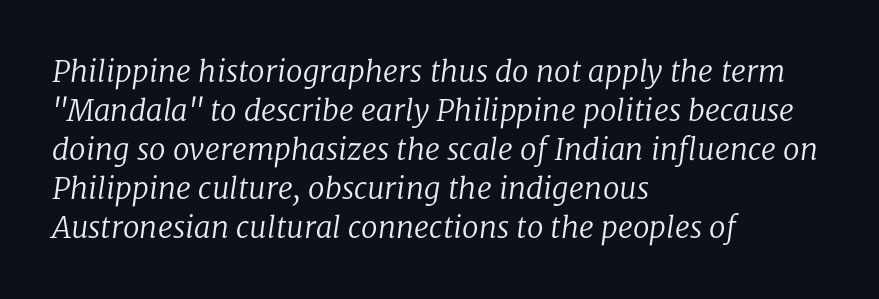
Descenders are the only things crossing below the line. The lines sit at an ordinary, default distance from one another. Each stroke keeps to a modest, everyday thickness or less. Are there feet on the stems? There are — it's a serif. Notice how the passage keeps a crisp vertical edge on the left only.
